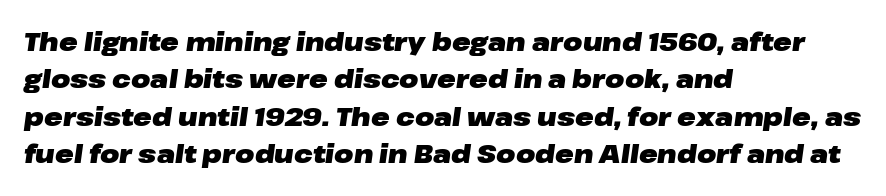
Q: Is the text bold? A: Yes.
Q: Is the text italic (slanted)? A: Yes, it leans right by about 8 degrees.
Q: Is the text underlined? A: No.
Q: How is the paragraph aligned? A: Left-aligned.
Q: Is the spacing between letters normal or unusually wide? A: Normal.
Q: Is the spacing between lines tight, normal or loose? A: Normal.
